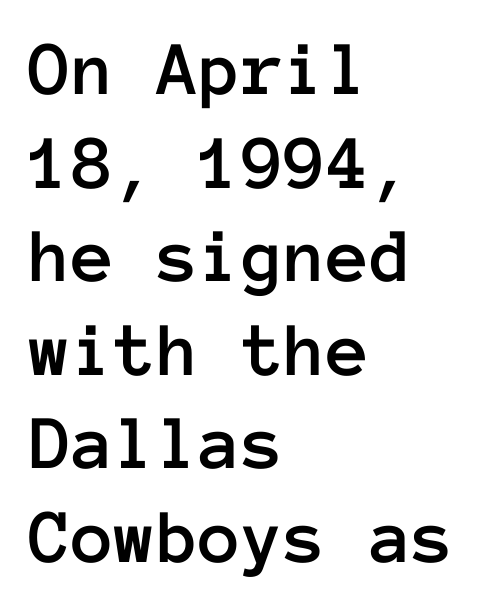
The rendering anchors every line to the left-hand side. Here the glyphs are tracked normally, forming tight word shapes. The font's upright variant was chosen for this text. Fixed-width glyphs throughout — classic coding-font behaviour. This rendering features lettering with no underline.
